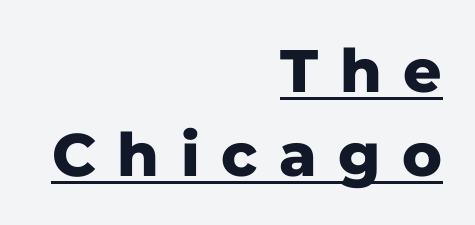
The image shows 60 px heavy sans-serif type, upright; set right-aligned, normal line spacing (1.4x), unusually wide letter spacing (+0.36 em), underlined; low stroke contrast and a medium x-height.
